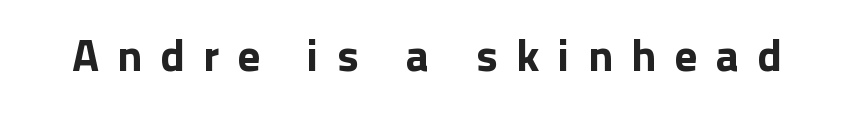
{"serif": "no", "italic": "no", "width": "normal", "stroke_contrast": "low", "x_height": "medium", "monospaced": "no", "underline": "no", "letter_spacing": "wide", "letter_spacing_em": 0.4, "glyph_px": 45}
